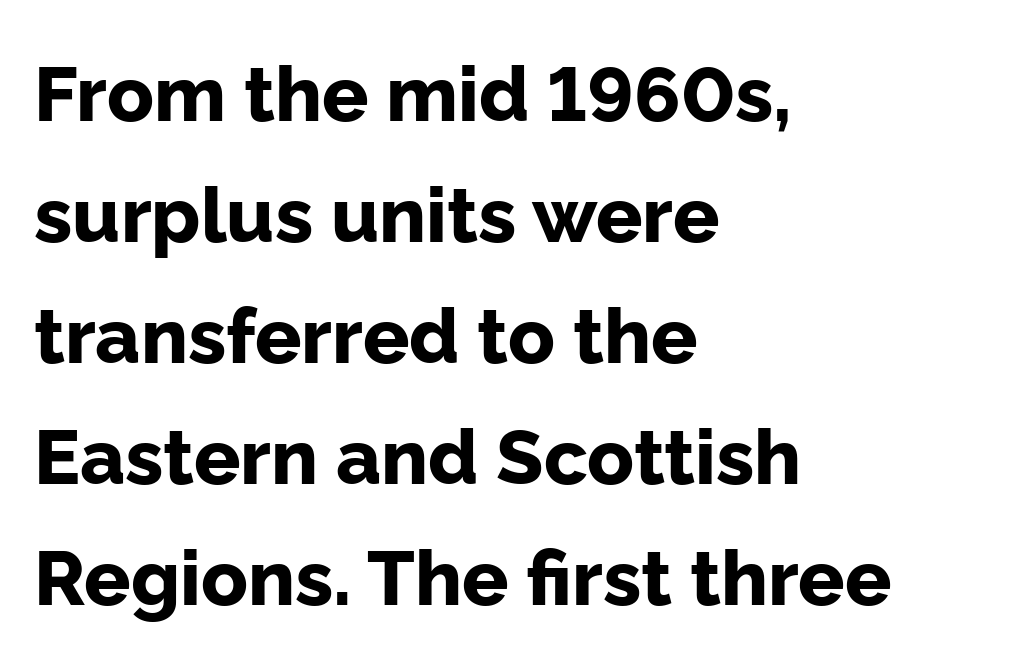
Q: Is the text bold? A: Yes.
Q: Is the text italic (slanted)? A: No, it is upright.
Q: Is the typeface a serif or a sans-serif typeface? A: Sans-serif.
Q: Is the text underlined? A: No.
Q: How is the paragraph aligned? A: Left-aligned.
Q: Is the spacing between letters normal or unusually wide? A: Normal.
Q: Is the spacing between lines tight, normal or loose? A: Normal.
Q: Width (condensed, normal, or wide)? A: Normal.
Q: Stroke contrast? A: Low.
Q: x-height? A: Medium.
Q: Monospaced? A: No.
